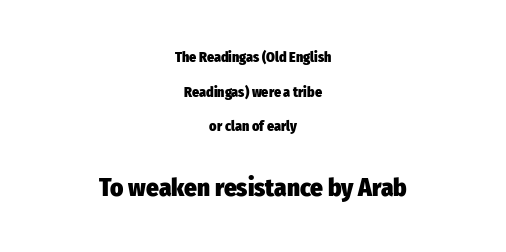
Q: Is the text bold? A: Yes.
Q: Is the text italic (slanted)? A: No, it is upright.
Q: Is the text underlined? A: No.
Q: How is the paragraph aligned? A: Centered.
Q: Is the spacing between letters normal or unusually wide? A: Normal.
Q: Is the spacing between lines tight, normal or loose? A: Loose.
Q: Which block of text is set in a larger size, the first (top) or the second (bottom)? A: The second (bottom) one.
